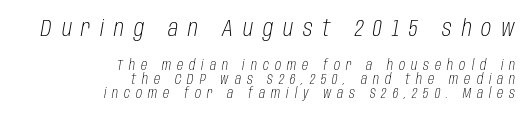
Bigger letters appear in the top chunk; the bottom chunk is reduced. Quick note: underline off. Tightly led — the rows are bunched. When letters slant like this, we call the style italic.
